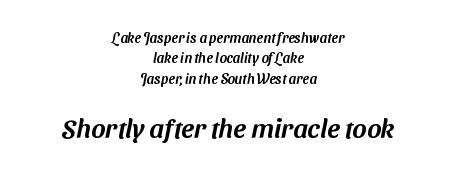
The image shows 27 px text type; set centered, normal line spacing (1.45x), normal letter spacing, not underlined; the second (bottom) block is 1.93x larger.
